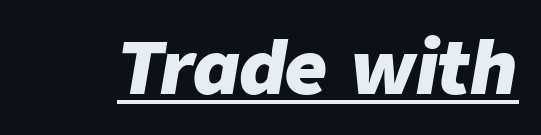
This sample carries an underscore along the baseline area. The type is set solid horizontally, with unmodified tracking. This sample has the flowing, uneven cadence of proportional lettering. In terms of posture, this sample is oblique. The typesetting leans heavy: a genuine bold.
